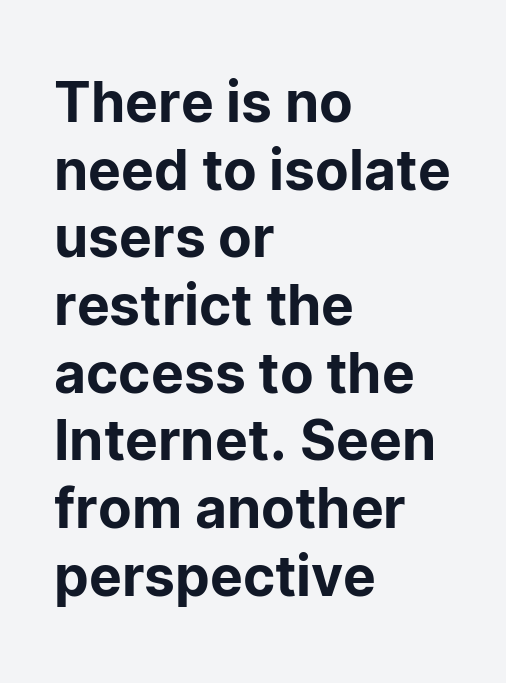
{"serif": "no", "italic": "no", "width": "normal", "stroke_contrast": "low", "x_height": "medium", "monospaced": "no", "underline": "no", "align": "left", "line_spacing_ratio": 1.23, "letter_spacing": "normal", "letter_spacing_em": 0.0, "glyph_px": 55}
